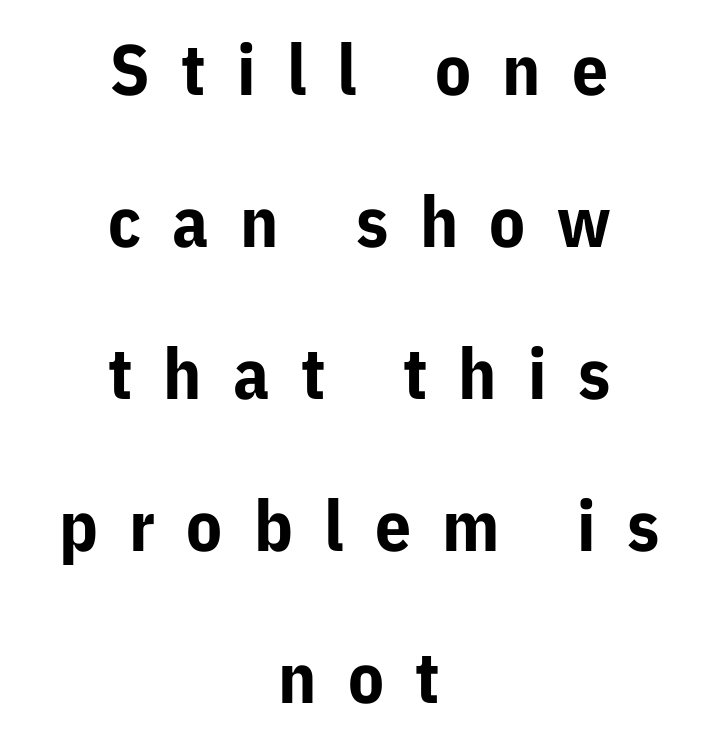
Summary of vertical rhythm: relaxed, with wide interline spacing. Layout note: lines centered. Rule under the text: the space is simply empty. Characters follow at a spacing far wider than the type designer built in. Each letter's strokes conclude bluntly, with no projecting serifs.
